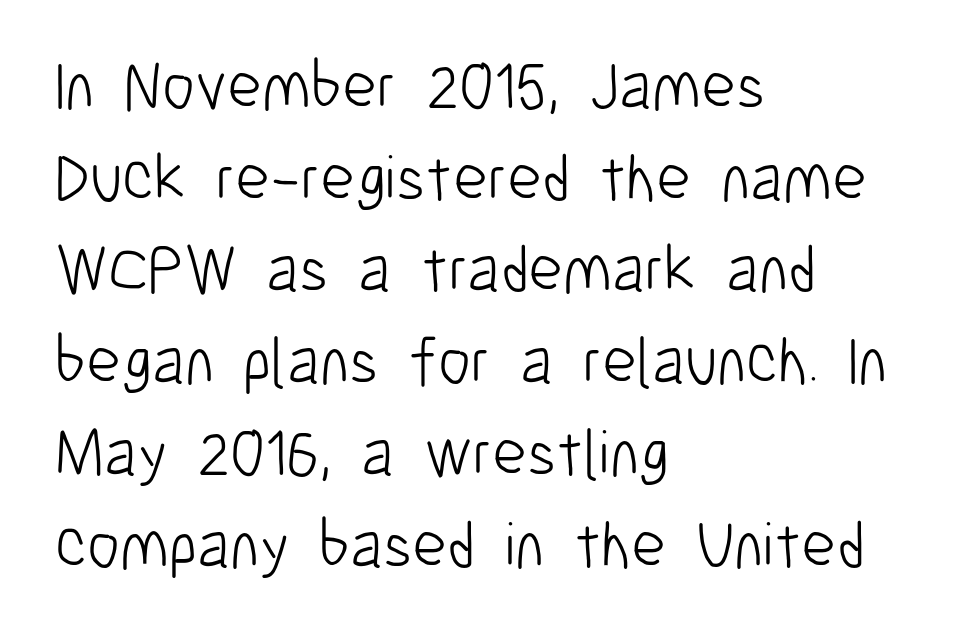
Q: Is the text bold? A: No.
Q: Is the text italic (slanted)? A: No, it is upright.
Q: Is the typeface a serif or a sans-serif typeface? A: Sans-serif.
Q: Is the text underlined? A: No.
Q: How is the paragraph aligned? A: Left-aligned.
Q: Is the spacing between letters normal or unusually wide? A: Normal.
Q: Is the spacing between lines tight, normal or loose? A: Normal.
Q: Width (condensed, normal, or wide)? A: Condensed.
Q: Stroke contrast? A: Low.
Q: x-height? A: Medium.
Q: Monospaced? A: No.
